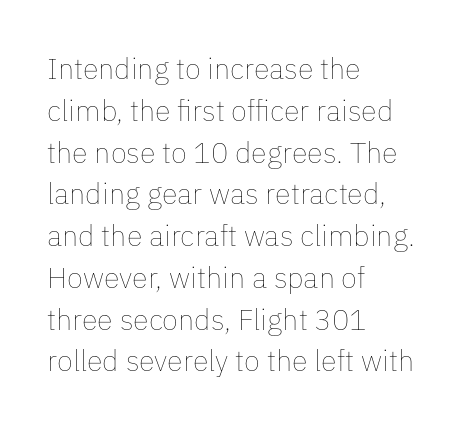
{"italic": "no", "bold": "no", "weight": "thin", "width": "normal", "stroke_contrast": "low", "x_height": "medium", "monospaced": "no", "underline": "no", "align": "left", "line_spacing": "normal", "line_spacing_ratio": 1.44, "letter_spacing": "normal", "letter_spacing_em": 0.0, "glyph_px": 29}
